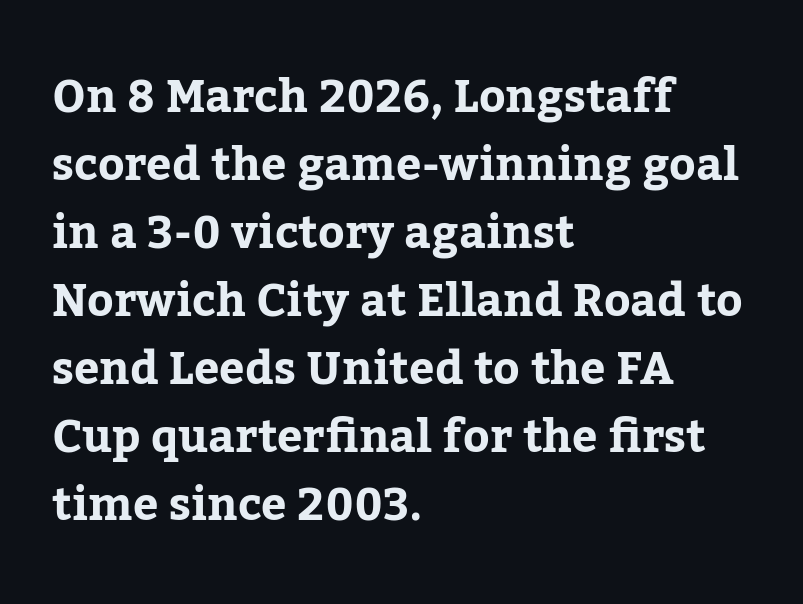
The image shows 45 px bold serif type, upright; set left-aligned, normal line spacing (1.51x), normal letter spacing, not underlined; low stroke contrast and a medium x-height.
